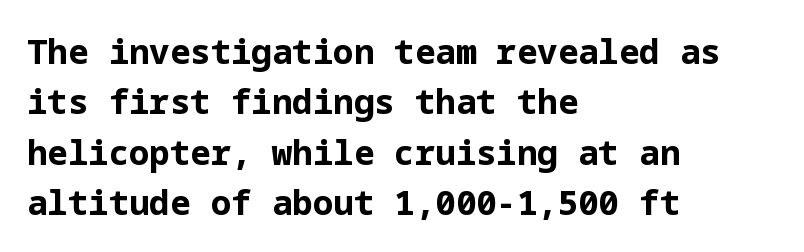
{"serif": "no", "italic": "no", "bold": "yes", "weight": "bold", "width": "normal", "stroke_contrast": "low", "x_height": "medium", "underline": "no", "align": "left", "line_spacing": "normal", "line_spacing_ratio": 1.48, "letter_spacing": "normal", "letter_spacing_em": 0.0, "glyph_px": 34}
